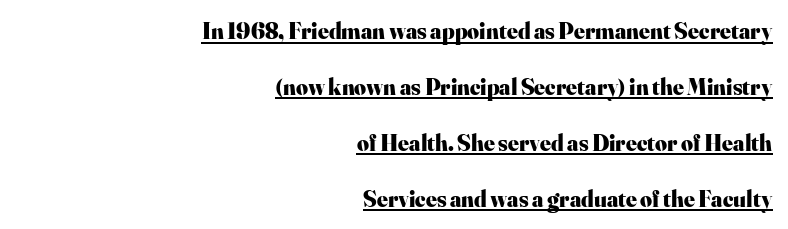
The characters look thick and weighty, a clear bold. Each new line begins a long way beneath the previous one. The letters stand straight up with perfectly vertical stems. The words here are underlined. Layout note: lines flush right. Each word holds together tightly as a unit, with standard inter-letter gaps.
